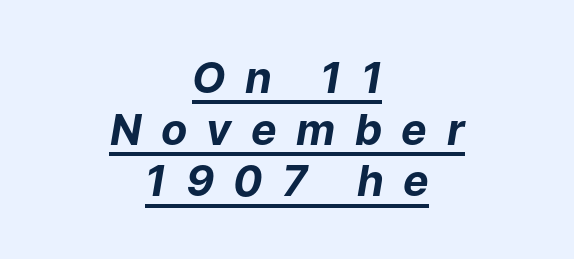
The font's italic variant was chosen for this text. Note the varied advance widths — an 'i' is clearly narrower than an 'm'. Tracking value appears strongly positive — letters spread wide. Thick stems and heavy bowls — unmistakably bold. The sample's only ornament is a line tracing under the words. Centered paragraph, ragged on both sides.
